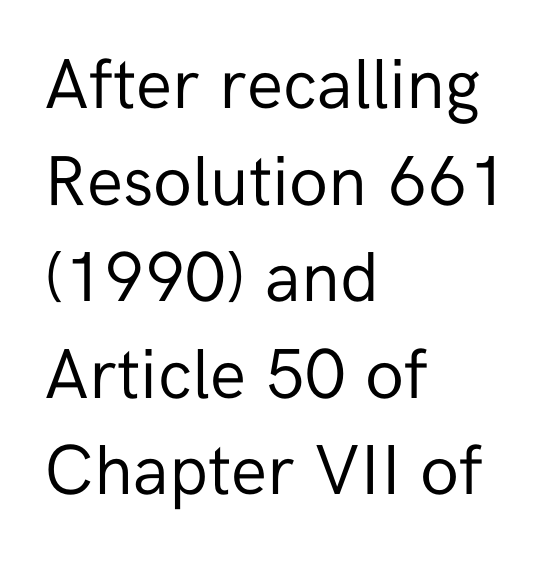
The image shows 71 px regular-weight sans-serif type, upright; set left-aligned, normal line spacing (1.36x), normal letter spacing, not underlined; low stroke contrast and a medium x-height.
